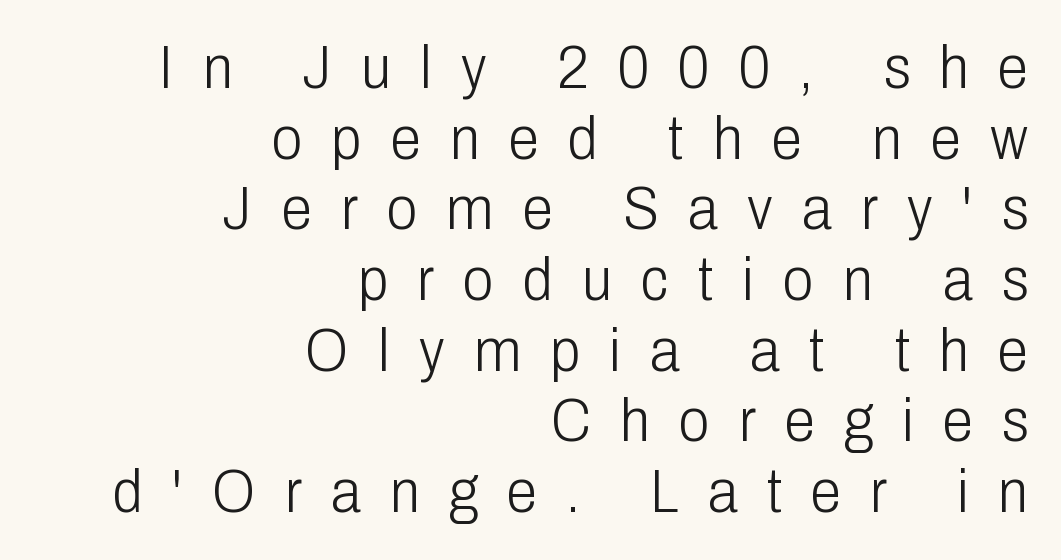
These lines are rendered in a variable-pitch font. One glance says dense: line gaps are narrower than usual. You could only call the tracking loose — the letters float apart. Which margin do the lines hug? The right one — the left edge is uneven. The strip under each line holds only bare page. No extra ink here — the face is not bold.
